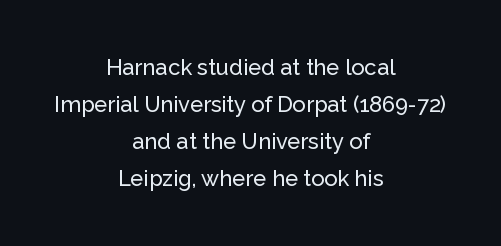
{"italic": "no", "underline": "no", "align": "center", "line_spacing": "normal", "line_spacing_ratio": 1.68, "letter_spacing": "normal", "letter_spacing_em": 0.0, "glyph_px": 22}
